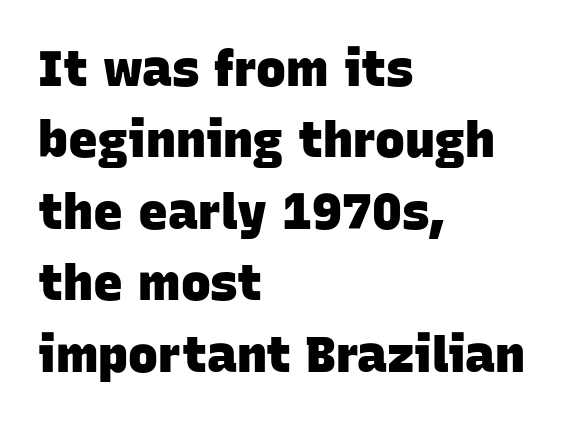
This rendering leaves character spacing at its baseline value. The characters look thick and weighty, a clear bold. Each letter keeps its own natural width here, so spacing adapts to shape. Serif or sans? Sans — the stroke terminals are bare. Left-aligned paragraph, ragged on the right.
